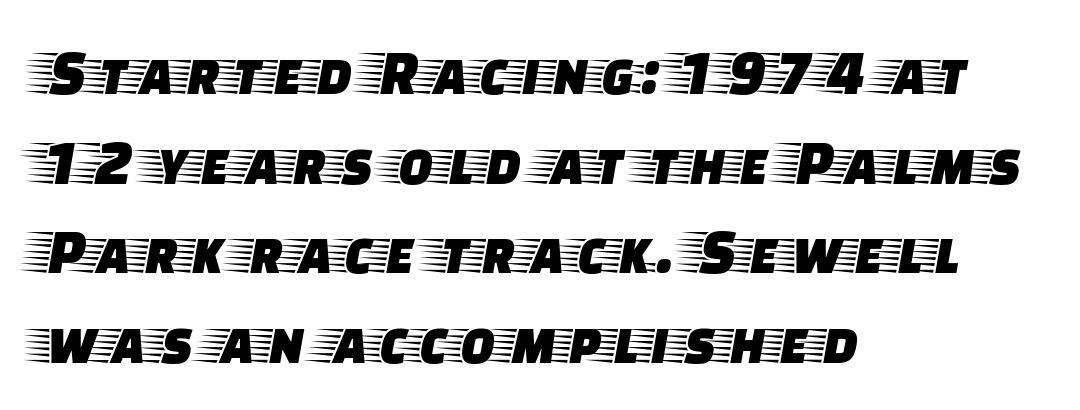
Where is the straight margin? On the left. This rendering employs a face with finishing strokes, i.e., a serif. Observe the ordinary spacing: letters are neighbours, not strangers. Proportional: the letters do not fall into vertical columns. The zone under the glyphs is completely vacant.
